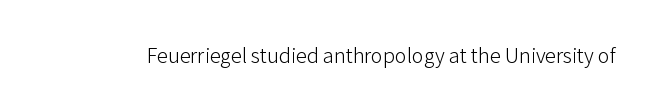
The image shows 22 px text type, upright; set normal letter spacing, not underlined.
